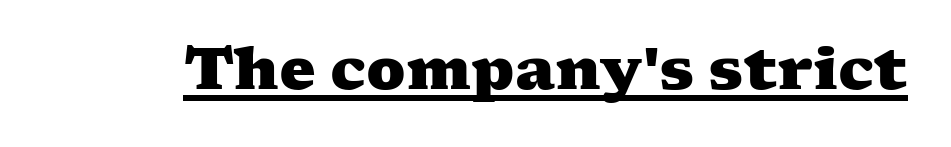
The image shows 58 px heavy, wide serif type; set normal letter spacing, underlined; medium stroke contrast and a medium x-height.
